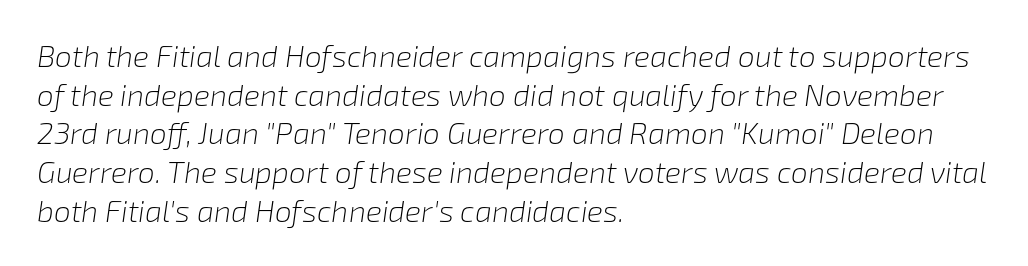
Q: Is the text bold? A: No.
Q: Is the text italic (slanted)? A: Yes, it leans right by about 8 degrees.
Q: Is the text underlined? A: No.
Q: How is the paragraph aligned? A: Left-aligned.
Q: Is the spacing between letters normal or unusually wide? A: Normal.
Q: Is the spacing between lines tight, normal or loose? A: Normal.
Q: Width (condensed, normal, or wide)? A: Normal.
Q: Stroke contrast? A: Low.
Q: x-height? A: Medium.
Q: Monospaced? A: No.
